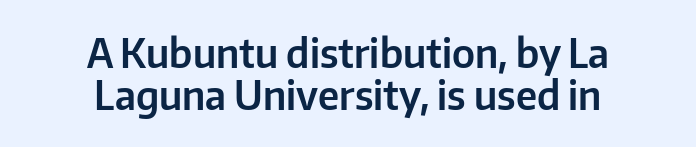
{"serif": "no", "italic": "no", "width": "normal", "stroke_contrast": "low", "x_height": "medium", "monospaced": "no", "underline": "no", "align": "center", "line_spacing": "tight", "line_spacing_ratio": 1.08, "letter_spacing": "normal", "letter_spacing_em": 0.0, "glyph_px": 39}
